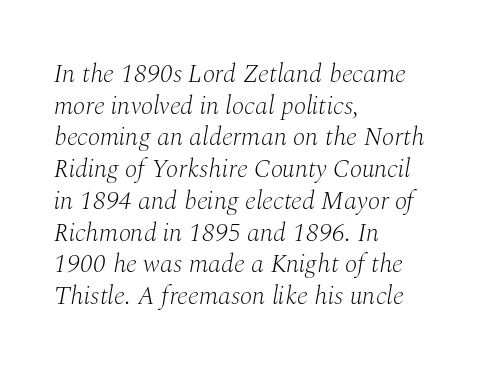
{"italic": "yes", "lean": "right", "slant_degrees": 10, "bold": "no", "underline": "no", "align": "left", "line_spacing_ratio": 1.22, "letter_spacing": "normal", "letter_spacing_em": 0.0, "glyph_px": 26}
